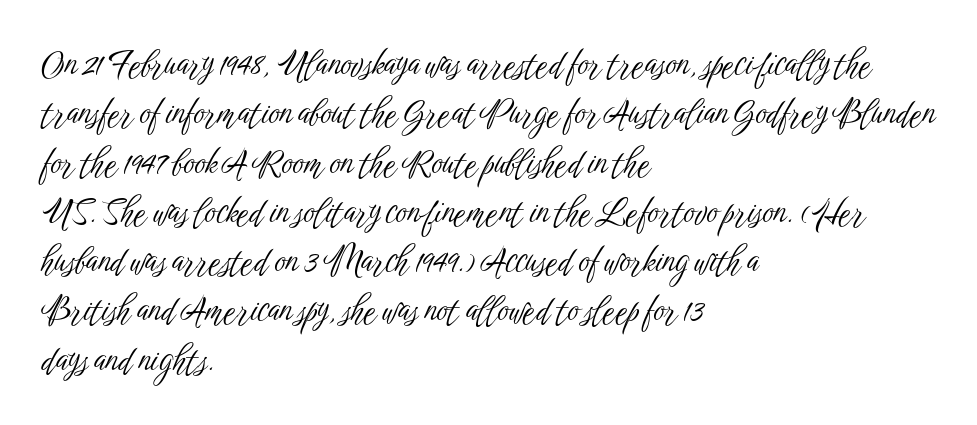
The typesetter chose a ragged-right arrangement here. Line spacing here is normal. The foot of each line stays bare and open. Is the letter spacing exaggerated? No — it looks like the ordinary default.
